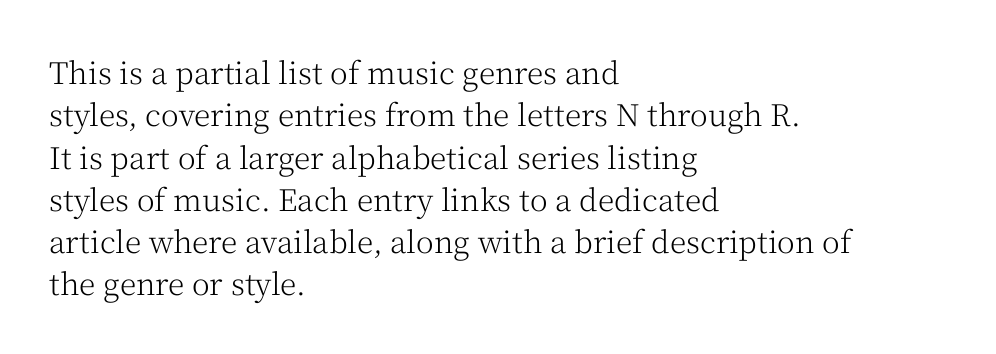
Q: Is the text bold? A: No.
Q: Is the text italic (slanted)? A: No, it is upright.
Q: Is the typeface a serif or a sans-serif typeface? A: Serif.
Q: Is the text underlined? A: No.
Q: How is the paragraph aligned? A: Left-aligned.
Q: Is the spacing between letters normal or unusually wide? A: Normal.
Q: Is the spacing between lines tight, normal or loose? A: Normal.
Q: Width (condensed, normal, or wide)? A: Normal.
Q: Stroke contrast? A: Medium.
Q: x-height? A: Medium.
Q: Monospaced? A: No.
